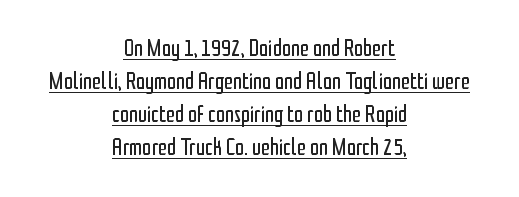
A continuous stroke trails under the words, as in a hyperlink. The strokes are not fattened; the text isn't bold. One glance says typical: line gaps are just what's usual. The text block is weighted toward neither margin, spreading evenly from the middle. Each word holds together tightly as a unit, with standard inter-letter gaps. These lines were composed using upright roman letters.
